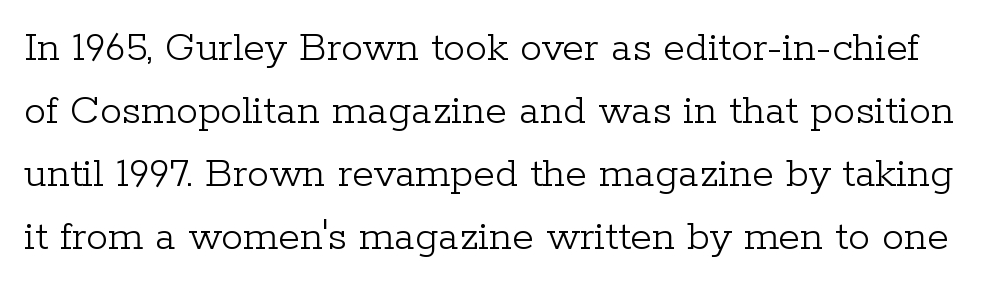
Q: Is the text bold? A: No.
Q: Is the text italic (slanted)? A: No, it is upright.
Q: Is the typeface a serif or a sans-serif typeface? A: Serif.
Q: Is the text underlined? A: No.
Q: Is the spacing between letters normal or unusually wide? A: Normal.
Q: Is the spacing between lines tight, normal or loose? A: Normal.
Q: Width (condensed, normal, or wide)? A: Normal.
Q: Stroke contrast? A: Low.
Q: x-height? A: Medium.
Q: Monospaced? A: No.
